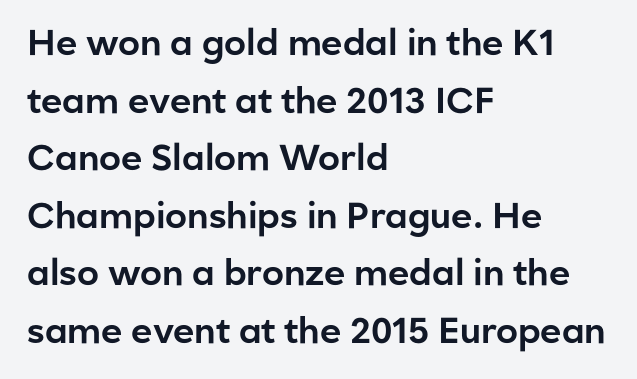
Q: Is the text italic (slanted)? A: No, it is upright.
Q: Is the typeface a serif or a sans-serif typeface? A: Sans-serif.
Q: Is the text underlined? A: No.
Q: How is the paragraph aligned? A: Left-aligned.
Q: Is the spacing between letters normal or unusually wide? A: Normal.
Q: Is the spacing between lines tight, normal or loose? A: Normal.
Q: Width (condensed, normal, or wide)? A: Normal.
Q: Stroke contrast? A: Low.
Q: x-height? A: Medium.
Q: Monospaced? A: No.
